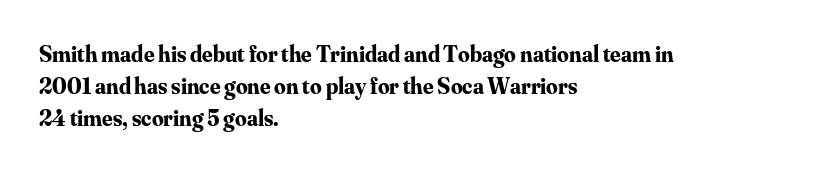
The image shows 23 px bold type, upright; set left-aligned, normal line spacing (1.39x), normal letter spacing, not underlined.
